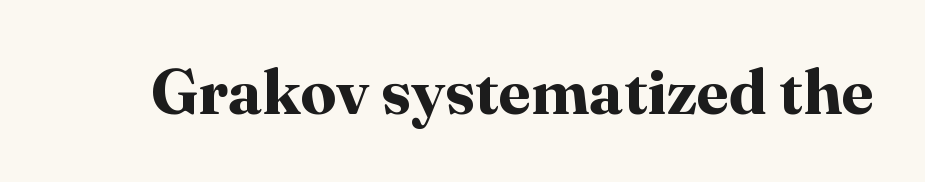
Thick stems and heavy bowls — unmistakably bold. A typesetter would mark this as roman, not italic. The letters sit at their default tracking, neither squeezed nor spread. Serif or sans? Serif — the stroke terminals have little feet.
